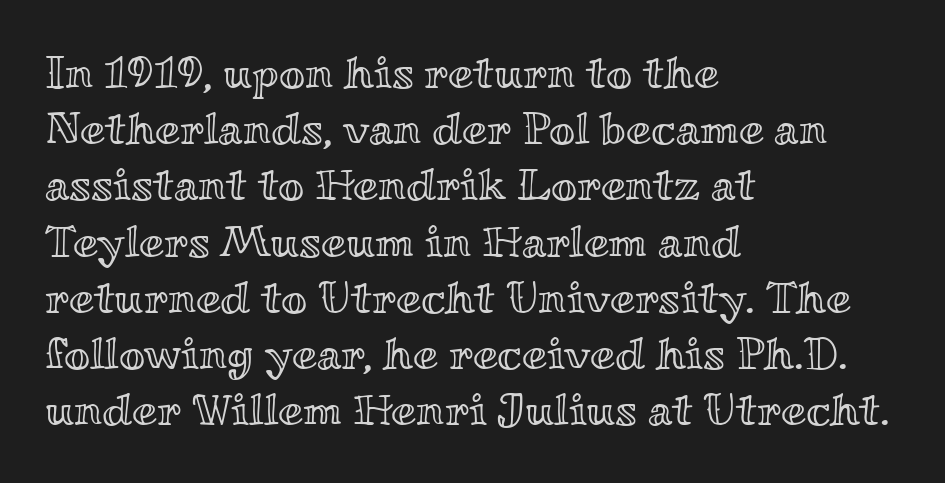
Q: Is the text italic (slanted)? A: No, it is upright.
Q: Is the text underlined? A: No.
Q: How is the paragraph aligned? A: Left-aligned.
Q: Is the spacing between letters normal or unusually wide? A: Normal.
Q: Is the spacing between lines tight, normal or loose? A: Normal.
Q: Width (condensed, normal, or wide)? A: Wide.
Q: x-height? A: Small.
Q: Monospaced? A: No.
